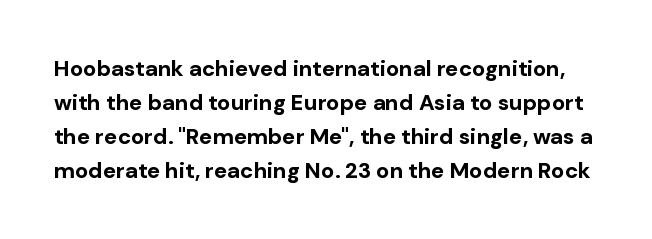
{"italic": "no", "bold": "yes", "underline": "no", "line_spacing": "normal", "line_spacing_ratio": 1.54, "letter_spacing": "normal", "letter_spacing_em": 0.0, "glyph_px": 22}
